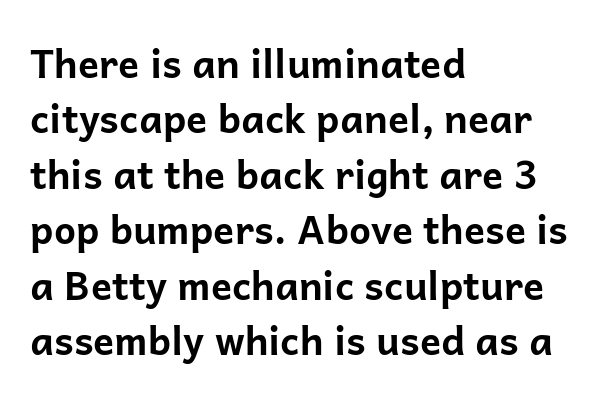
Q: Is the text bold? A: Yes.
Q: Is the text italic (slanted)? A: No, it is upright.
Q: Is the typeface a serif or a sans-serif typeface? A: Sans-serif.
Q: Is the text underlined? A: No.
Q: How is the paragraph aligned? A: Left-aligned.
Q: Is the spacing between letters normal or unusually wide? A: Normal.
Q: Is the spacing between lines tight, normal or loose? A: Normal.
Q: Width (condensed, normal, or wide)? A: Normal.
Q: Stroke contrast? A: Low.
Q: x-height? A: Medium.
Q: Monospaced? A: No.
